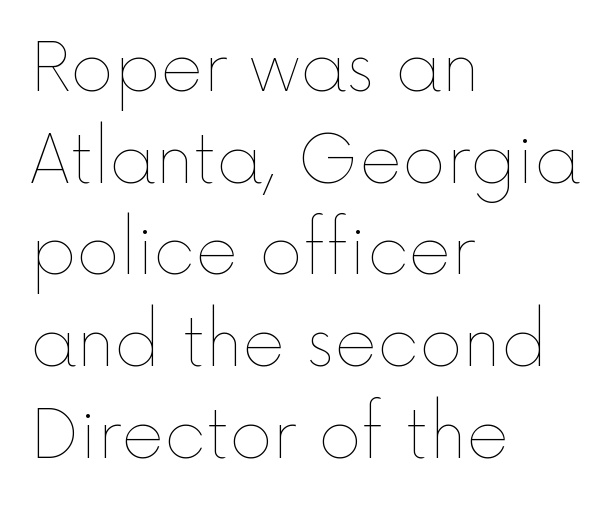
No extra ink here — the face is not bold. Rule under the text: the space is simply empty. Is there any slant? The stems are plumb. Tracking value appears to be zero — textbook default spacing. Character widths vary here, with narrow letters taking less room than wide ones.
